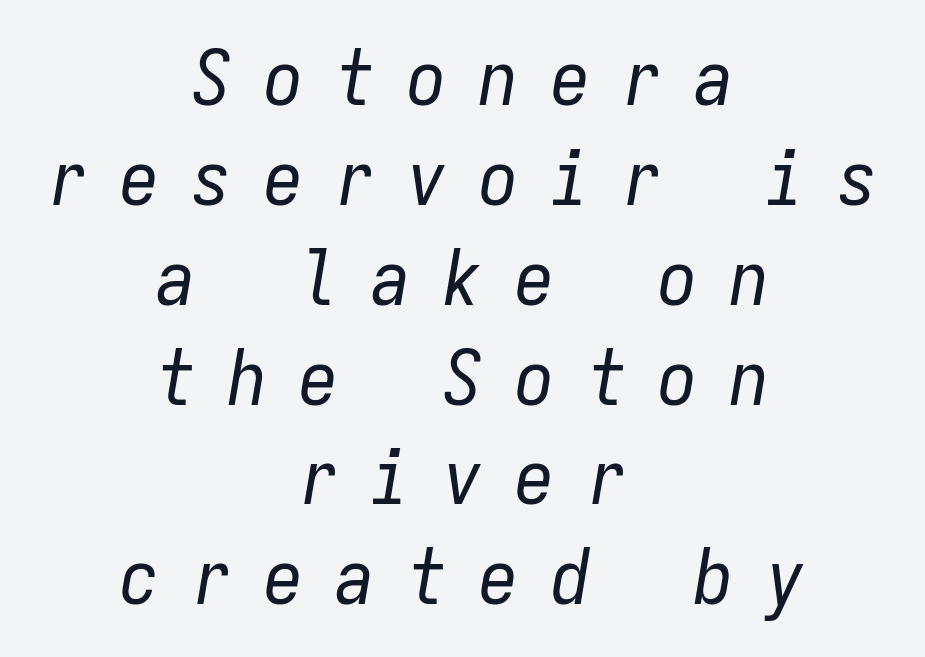
{"italic": "yes", "lean": "right", "slant_degrees": 9, "bold": "no", "weight": "regular", "width": "condensed", "stroke_contrast": "low", "x_height": "medium", "monospaced": "yes", "underline": "no", "align": "center", "line_spacing": "normal", "line_spacing_ratio": 1.28, "letter_spacing": "wide", "letter_spacing_em": 0.42, "glyph_px": 78}
